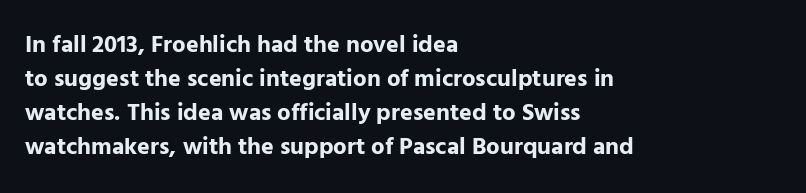
{"italic": "no", "bold": "yes", "underline": "no", "align": "left", "line_spacing": "normal", "line_spacing_ratio": 1.42, "letter_spacing": "normal", "letter_spacing_em": 0.0, "glyph_px": 24}
